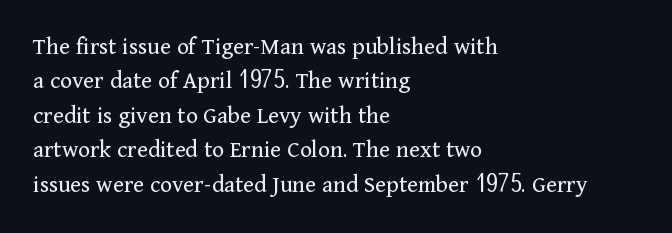
Q: Is the text bold? A: No.
Q: Is the text italic (slanted)? A: No, it is upright.
Q: Is the text underlined? A: No.
Q: How is the paragraph aligned? A: Left-aligned.
Q: Is the spacing between letters normal or unusually wide? A: Normal.
Q: Is the spacing between lines tight, normal or loose? A: Normal.
